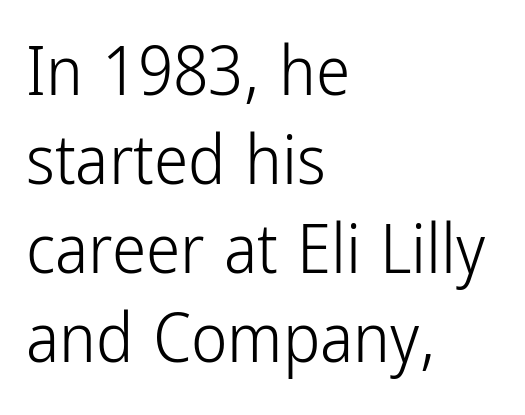
Q: Is the text bold? A: No.
Q: Is the text italic (slanted)? A: No, it is upright.
Q: Is the typeface a serif or a sans-serif typeface? A: Sans-serif.
Q: Is the text underlined? A: No.
Q: How is the paragraph aligned? A: Left-aligned.
Q: Is the spacing between letters normal or unusually wide? A: Normal.
Q: Is the spacing between lines tight, normal or loose? A: Normal.
Q: Width (condensed, normal, or wide)? A: Condensed.
Q: Stroke contrast? A: Low.
Q: x-height? A: Medium.
Q: Monospaced? A: No.
